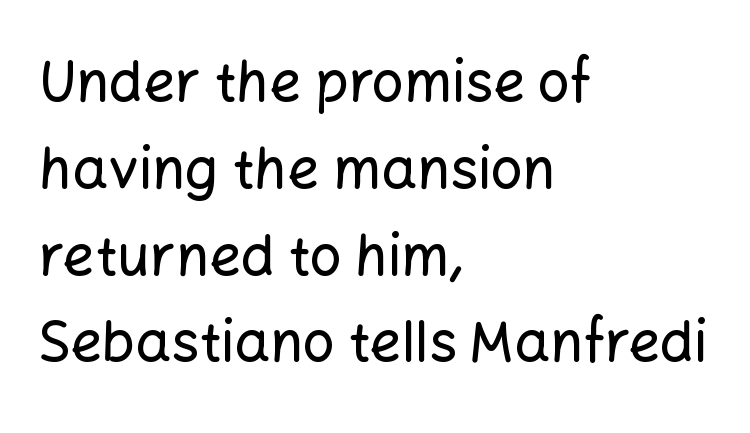
Q: Is the text italic (slanted)? A: No, it is upright.
Q: Is the typeface a serif or a sans-serif typeface? A: Sans-serif.
Q: Is the text underlined? A: No.
Q: How is the paragraph aligned? A: Left-aligned.
Q: Is the spacing between letters normal or unusually wide? A: Normal.
Q: Is the spacing between lines tight, normal or loose? A: Normal.
Q: Width (condensed, normal, or wide)? A: Normal.
Q: Stroke contrast? A: Low.
Q: x-height? A: Medium.
Q: Monospaced? A: No.
